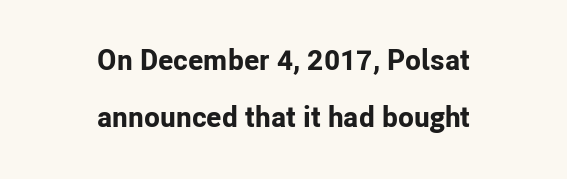
Q: Is the text bold? A: Yes.
Q: Is the text italic (slanted)? A: No, it is upright.
Q: Is the typeface a serif or a sans-serif typeface? A: Sans-serif.
Q: Is the text underlined? A: No.
Q: How is the paragraph aligned? A: Centered.
Q: Is the spacing between letters normal or unusually wide? A: Normal.
Q: Is the spacing between lines tight, normal or loose? A: Loose.
Q: Width (condensed, normal, or wide)? A: Normal.
Q: Stroke contrast? A: Low.
Q: x-height? A: Medium.
Q: Monospaced? A: No.
